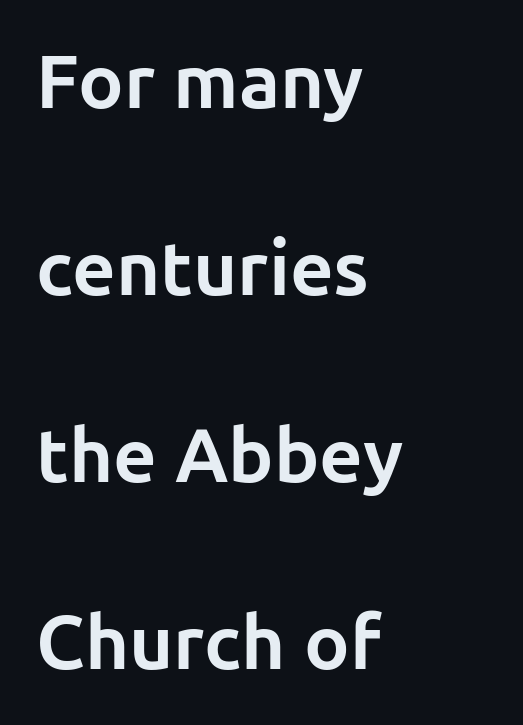
Descender tails drop into unmarked territory. The rendering shows plain stroke endings on the letterforms — a sans-serif design. In terms of leading, this rendering errs on the spacious side. Posture: upright roman.
